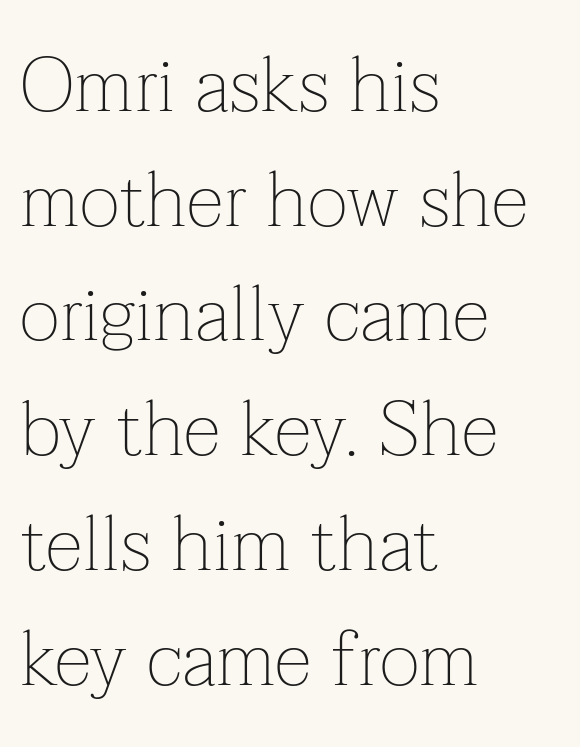
The image shows 77 px thin serif type, upright; set left-aligned, normal line spacing (1.49x), normal letter spacing, not underlined; low stroke contrast and a medium x-height.
